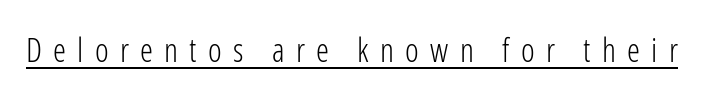
Q: Is the text bold? A: No.
Q: Is the text italic (slanted)? A: No, it is upright.
Q: Is the typeface a serif or a sans-serif typeface? A: Sans-serif.
Q: Is the text underlined? A: Yes.
Q: Is the spacing between letters normal or unusually wide? A: Unusually wide.
Q: Width (condensed, normal, or wide)? A: Condensed.
Q: Stroke contrast? A: Low.
Q: x-height? A: Medium.
Q: Monospaced? A: No.
